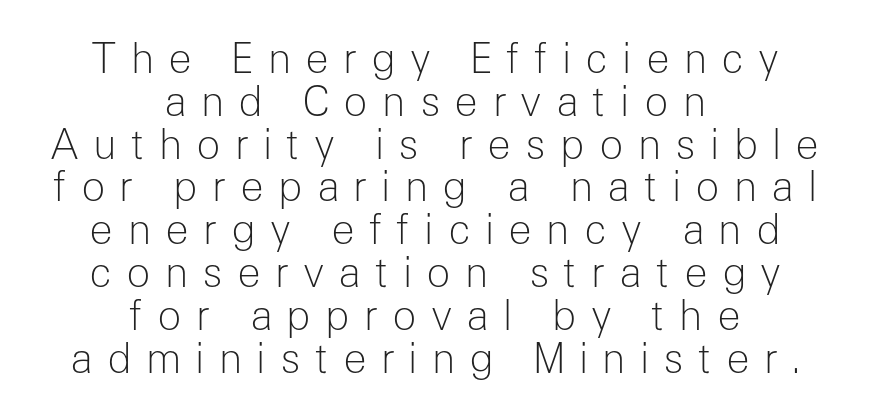
A light-to-regular cut is what we see here. A typesetter would call this proportional, since set widths differ per character. The axis of the letterforms is exactly vertical. The zone under the glyphs is completely vacant. The rendering shows plain stroke endings on the letterforms — a sans-serif design.
